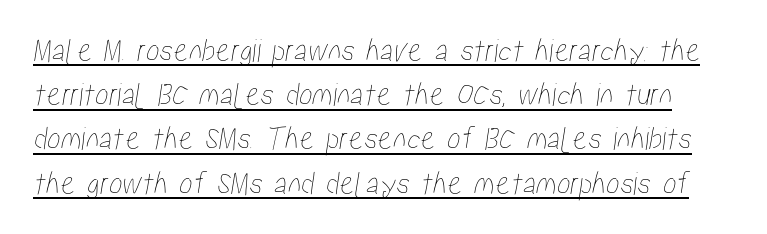
Quick note: interline space is typical. Caption: lettering with a line underneath. What stands out about the letter spacing? Nothing — it is the standard amount. A typesetter would call this proportional, since set widths differ per character.
